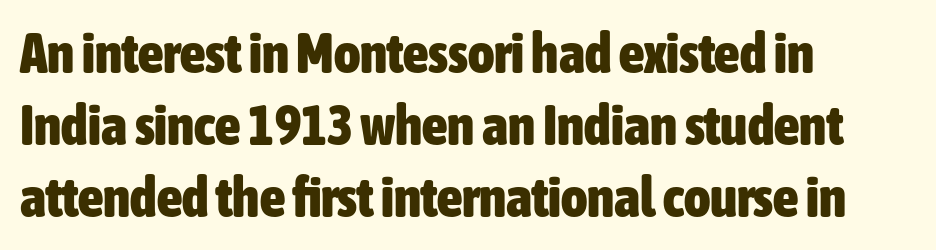
Q: Is the text bold? A: Yes.
Q: Is the text italic (slanted)? A: No, it is upright.
Q: Is the typeface a serif or a sans-serif typeface? A: Sans-serif.
Q: Is the text underlined? A: No.
Q: How is the paragraph aligned? A: Left-aligned.
Q: Is the spacing between letters normal or unusually wide? A: Normal.
Q: Is the spacing between lines tight, normal or loose? A: Normal.
Q: Width (condensed, normal, or wide)? A: Condensed.
Q: Stroke contrast? A: Low.
Q: x-height? A: Medium.
Q: Monospaced? A: No.
